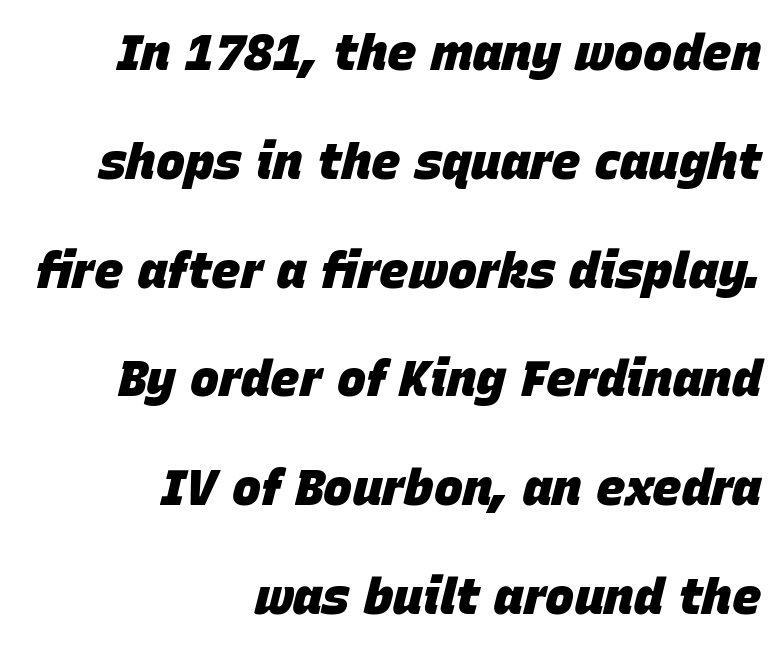
Teacher's note: observe the even right margin — that is flush-right alignment. Weight: bold. The zone under the glyphs is completely vacant. The tracking reads as untouched default to a designer's eye. The rendering uses natural spacing where letterforms have individual widths.
